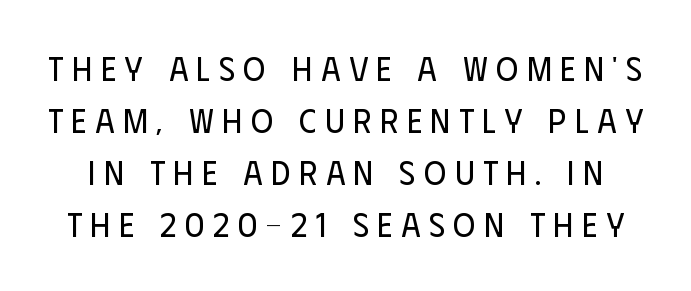
Anything drawn beneath the words? Only blank space. The block of text has a typical density, with ordinary space between rows. The passage shown is typed in a proportional face where columns would drift. Is there any slant? The stems are plumb.
